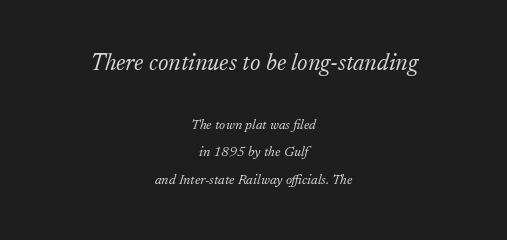
{"italic": "yes", "lean": "right", "slant_degrees": 17, "bold": "no", "underline": "no", "align": "center", "line_spacing": "loose", "line_spacing_ratio": 1.95, "letter_spacing": "normal", "letter_spacing_em": 0.0, "larger_block": "first", "size_ratio": 1.71, "glyph_px": 24}
